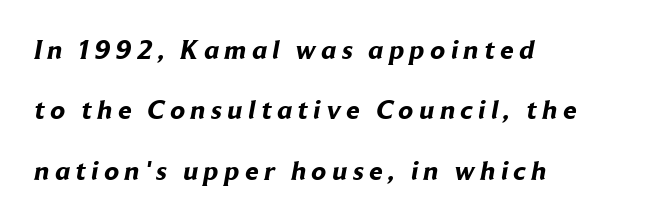
Q: Is the text bold? A: Yes.
Q: Is the text underlined? A: No.
Q: How is the paragraph aligned? A: Left-aligned.
Q: Is the spacing between letters normal or unusually wide? A: Unusually wide.
Q: Is the spacing between lines tight, normal or loose? A: Loose.
